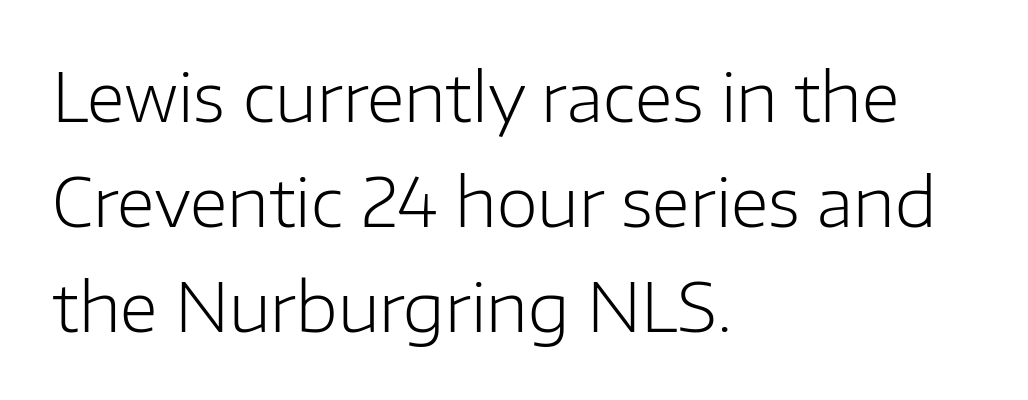
Q: Is the text bold? A: No.
Q: Is the text italic (slanted)? A: No, it is upright.
Q: Is the typeface a serif or a sans-serif typeface? A: Sans-serif.
Q: Is the text underlined? A: No.
Q: How is the paragraph aligned? A: Left-aligned.
Q: Is the spacing between letters normal or unusually wide? A: Normal.
Q: Is the spacing between lines tight, normal or loose? A: Normal.
Q: Width (condensed, normal, or wide)? A: Normal.
Q: Stroke contrast? A: Low.
Q: x-height? A: Medium.
Q: Monospaced? A: No.
